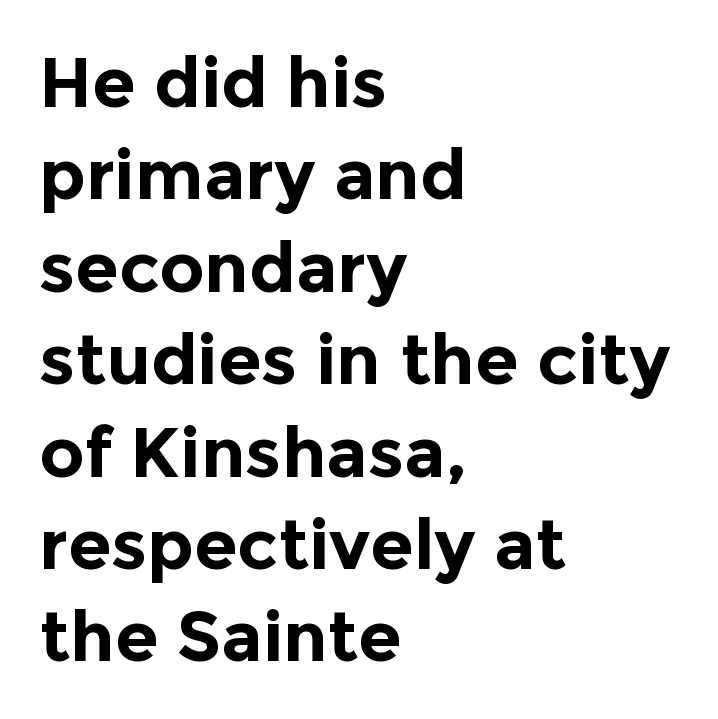
Nope, not italic — everything's standing straight. Layout note: lines flush left. Plenty of ink on the page — the face is bold. This sample has the flowing, uneven cadence of proportional lettering. The letterforms sit shoulder to shoulder at normal distance.
